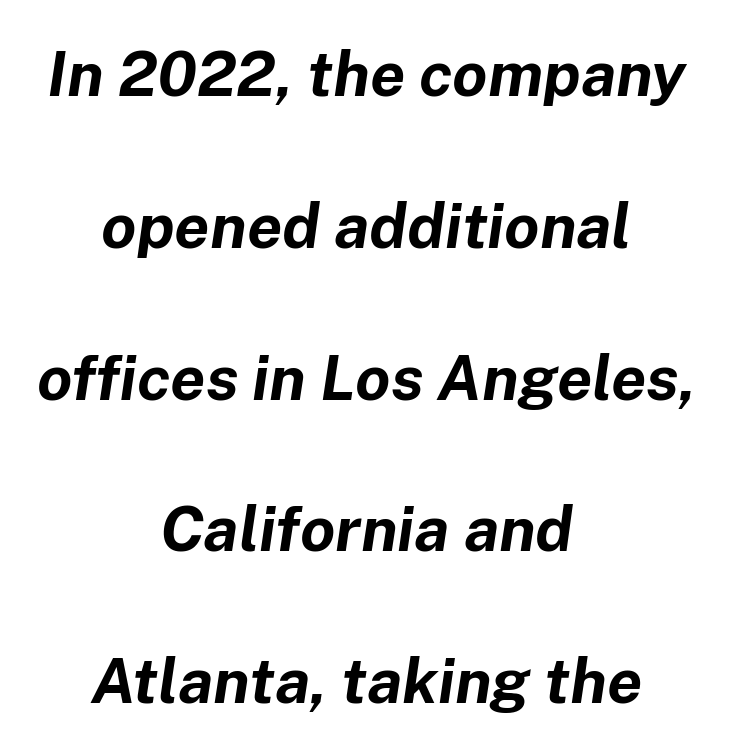
The passage shown is typed in a proportional face where columns would drift. Anything drawn beneath the words? Only blank space. You could fit nearly another row in the gap between these rows. Yep, that's italic — everything's leaning. Which margin do the lines hug? Neither — every line sits in the middle. Spacing between characters is what you'd get straight out of the box.
